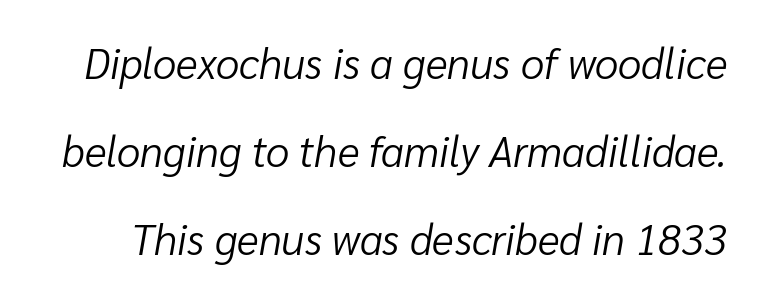
Q: Is the text bold? A: No.
Q: Is the text italic (slanted)? A: Yes, it leans right by about 10 degrees.
Q: Is the text underlined? A: No.
Q: Is the spacing between letters normal or unusually wide? A: Normal.
Q: Is the spacing between lines tight, normal or loose? A: Loose.
Q: Width (condensed, normal, or wide)? A: Normal.
Q: Stroke contrast? A: Low.
Q: x-height? A: Medium.
Q: Monospaced? A: No.
